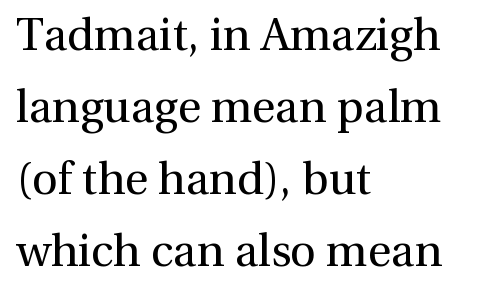
Q: Is the text bold? A: No.
Q: Is the text italic (slanted)? A: No, it is upright.
Q: Is the typeface a serif or a sans-serif typeface? A: Serif.
Q: Is the text underlined? A: No.
Q: How is the paragraph aligned? A: Left-aligned.
Q: Is the spacing between letters normal or unusually wide? A: Normal.
Q: Is the spacing between lines tight, normal or loose? A: Normal.
Q: Width (condensed, normal, or wide)? A: Normal.
Q: x-height? A: Medium.
Q: Monospaced? A: No.
